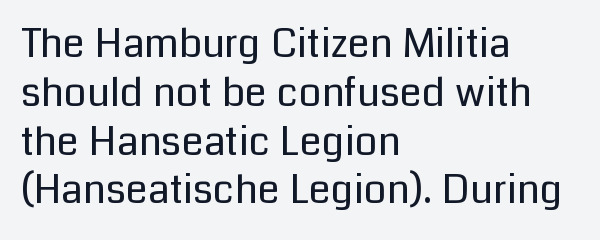
The image shows 40 px regular-weight sans-serif type, upright; set left-aligned, line spacing 1.22x, normal letter spacing, not underlined; low stroke contrast and a medium x-height.
